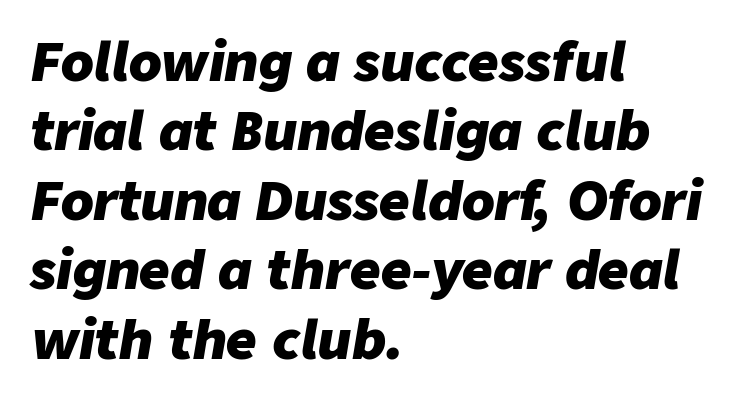
{"italic": "yes", "lean": "right", "slant_degrees": 9, "bold": "yes", "weight": "heavy", "width": "normal", "stroke_contrast": "low", "x_height": "medium", "monospaced": "no", "underline": "no", "align": "left", "line_spacing": "normal", "line_spacing_ratio": 1.31, "letter_spacing": "normal", "letter_spacing_em": 0.0, "glyph_px": 53}
